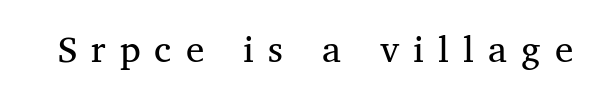
The image shows 37 px regular-weight serif type, upright; set unusually wide letter spacing (+0.38 em), not underlined; medium stroke contrast and a medium x-height.
